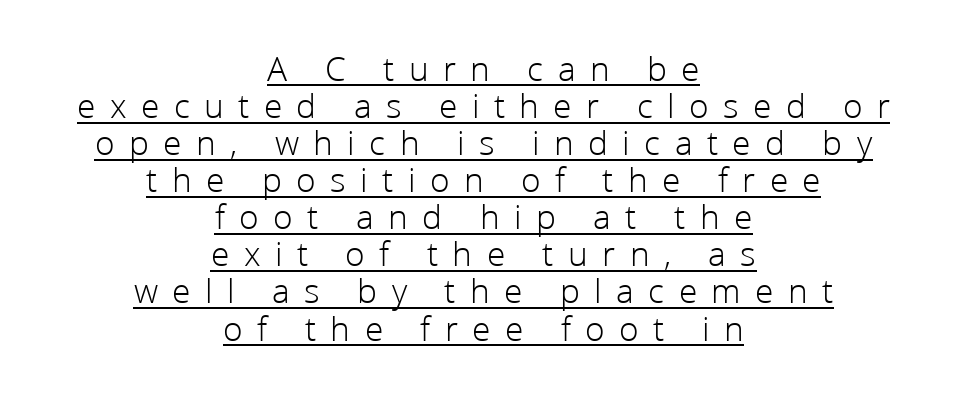
{"serif": "no", "italic": "no", "bold": "no", "weight": "light", "width": "normal", "stroke_contrast": "low", "x_height": "medium", "monospaced": "no", "underline": "yes", "align": "center", "line_spacing": "tight", "line_spacing_ratio": 1.03, "letter_spacing": "wide", "letter_spacing_em": 0.4, "glyph_px": 36}
